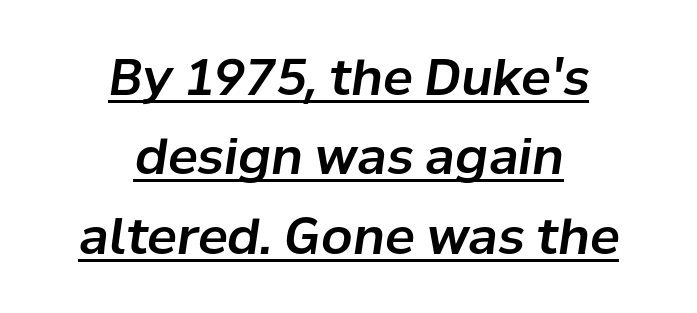
{"italic": "yes", "lean": "right", "slant_degrees": 8, "width": "normal", "stroke_contrast": "low", "x_height": "medium", "monospaced": "no", "underline": "yes", "align": "center", "line_spacing": "normal", "line_spacing_ratio": 1.59, "letter_spacing": "normal", "letter_spacing_em": 0.0, "glyph_px": 50}
